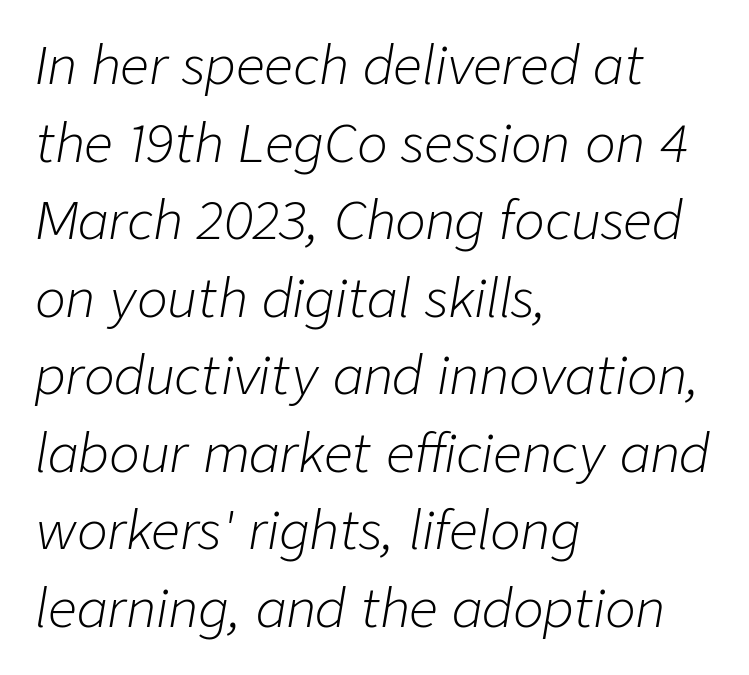
Q: Is the text bold? A: No.
Q: Is the text italic (slanted)? A: Yes, it leans right by about 9 degrees.
Q: Is the text underlined? A: No.
Q: How is the paragraph aligned? A: Left-aligned.
Q: Is the spacing between letters normal or unusually wide? A: Normal.
Q: Is the spacing between lines tight, normal or loose? A: Normal.
Q: Width (condensed, normal, or wide)? A: Normal.
Q: Stroke contrast? A: Low.
Q: x-height? A: Medium.
Q: Monospaced? A: No.
